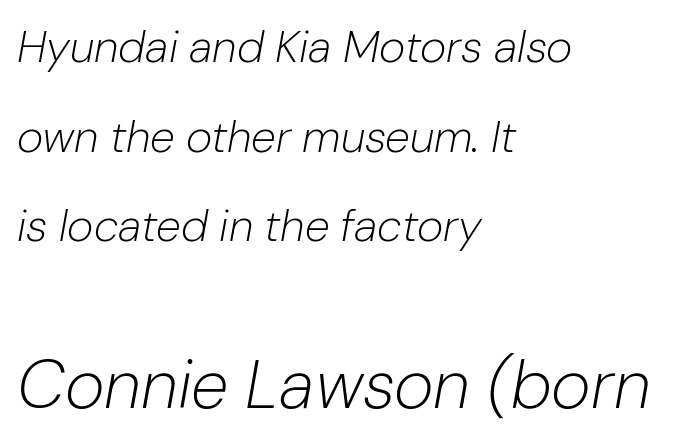
{"italic": "yes", "lean": "right", "slant_degrees": 10, "bold": "no", "weight": "light", "width": "normal", "stroke_contrast": "low", "x_height": "medium", "monospaced": "no", "underline": "no", "align": "left", "line_spacing": "loose", "line_spacing_ratio": 1.99, "letter_spacing": "normal", "letter_spacing_em": 0.0, "larger_block": "second", "size_ratio": 1.51, "glyph_px": 68}
